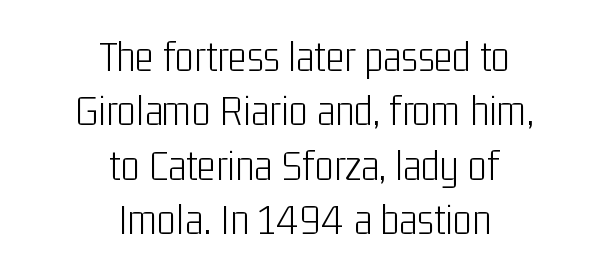
{"serif": "no", "italic": "no", "bold": "no", "weight": "light", "width": "condensed", "stroke_contrast": "low", "x_height": "medium", "monospaced": "no", "underline": "no", "align": "center", "line_spacing_ratio": 1.21, "letter_spacing": "normal", "letter_spacing_em": 0.0, "glyph_px": 45}
